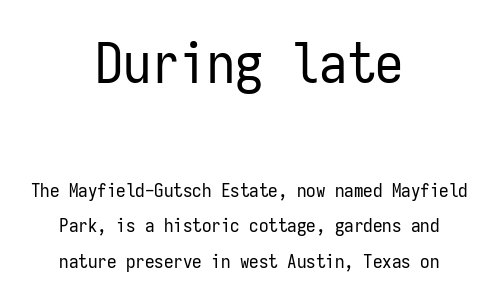
A bare baseline throughout the passage. Serifs: no, the terminals of the letterforms are clean. Notice how the passage keeps no hard edge, just a central spine. Bold? No — there's no thickening of the strokes.
